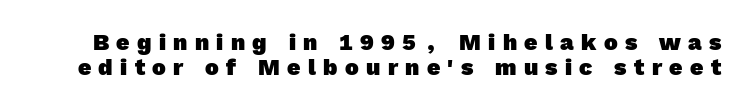
{"bold": "yes", "underline": "no", "line_spacing": "tight", "line_spacing_ratio": 1.08, "letter_spacing": "wide", "letter_spacing_em": 0.32, "glyph_px": 23}
